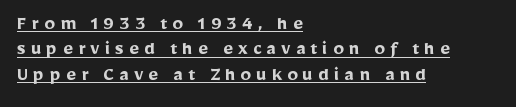
The image shows 21 px bold type, upright; set left-aligned, line spacing 1.21x, unusually wide letter spacing (+0.25 em), underlined.
